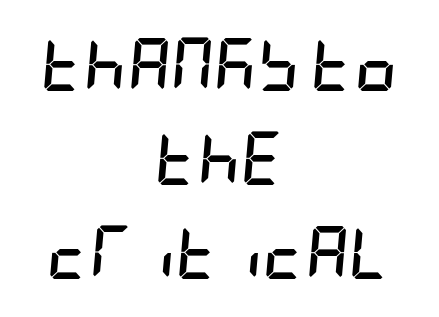
{"italic": "yes", "lean": "right", "slant_degrees": 5, "bold": "yes", "weight": "semibold", "width": "condensed", "stroke_contrast": "low", "x_height": "large", "underline": "no", "align": "center", "line_spacing_ratio": 1.77, "letter_spacing": "normal", "letter_spacing_em": 0.0, "glyph_px": 53}
